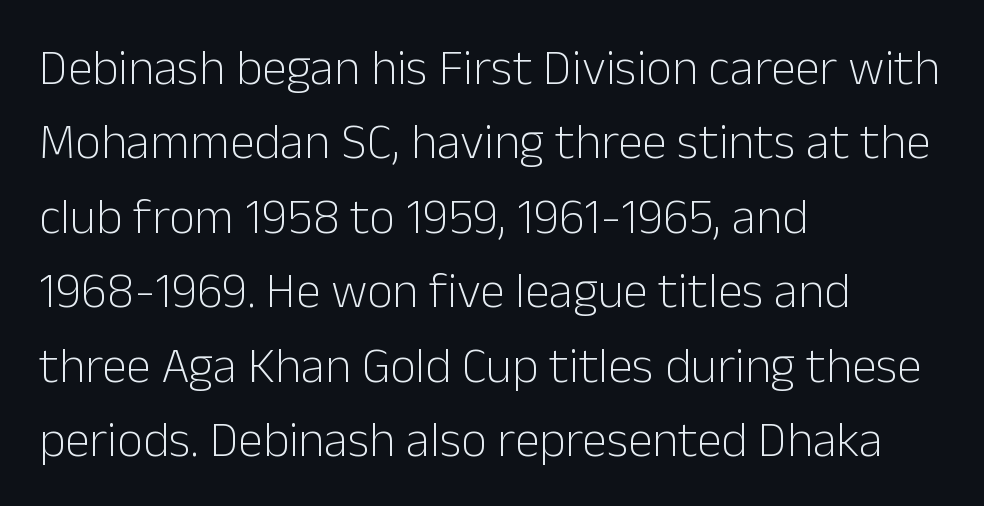
{"serif": "no", "italic": "no", "bold": "no", "weight": "light", "width": "normal", "stroke_contrast": "low", "x_height": "medium", "monospaced": "no", "underline": "no", "align": "left", "line_spacing": "normal", "line_spacing_ratio": 1.49, "letter_spacing": "normal", "letter_spacing_em": 0.0, "glyph_px": 50}
